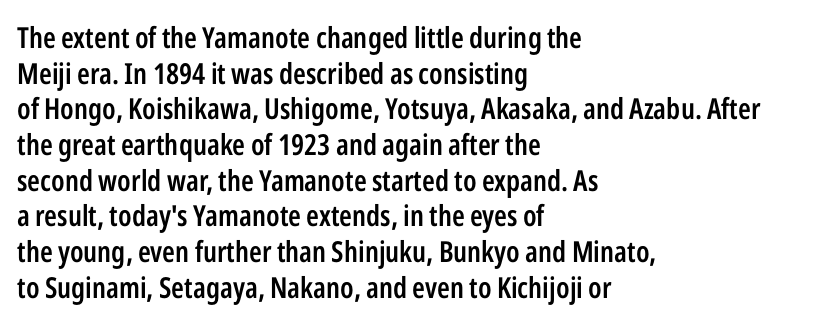
Alignment: flush left. This is the regular roman posture of the typeface. Clear beneath every line of the passage. This is the in-between weight designers call semibold or demi. Caption: standard tracking, unaltered. What kind of face is this? One without serifs — a sans.
